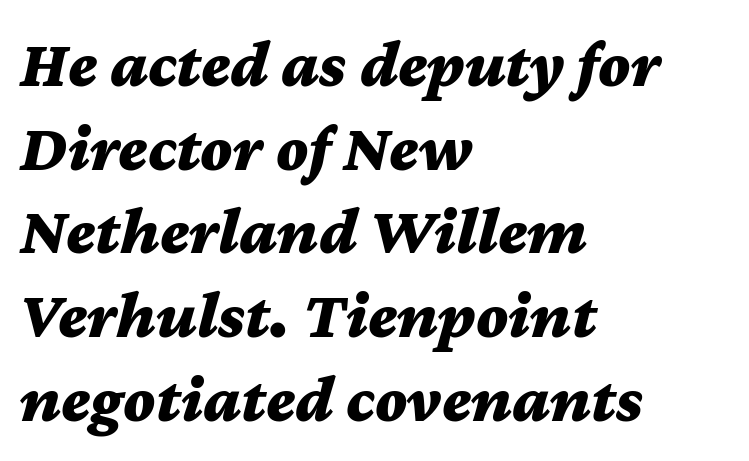
Q: Is the text bold? A: Yes.
Q: Is the text italic (slanted)? A: Yes, it leans right by about 12 degrees.
Q: Is the text underlined? A: No.
Q: How is the paragraph aligned? A: Left-aligned.
Q: Is the spacing between letters normal or unusually wide? A: Normal.
Q: Is the spacing between lines tight, normal or loose? A: Normal.
Q: Width (condensed, normal, or wide)? A: Wide.
Q: Stroke contrast? A: Medium.
Q: x-height? A: Medium.
Q: Monospaced? A: No.
